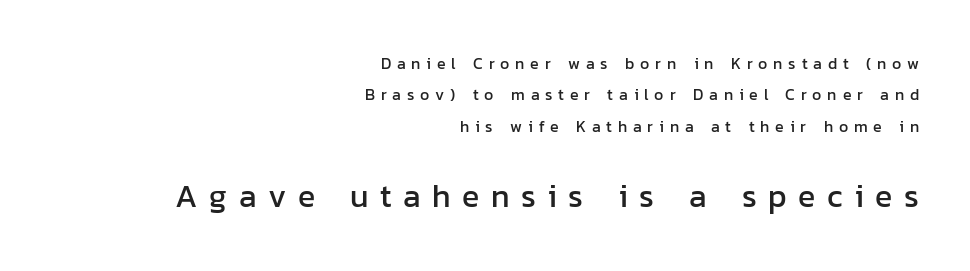
Proportional: the letters do not fall into vertical columns. Has an underline been added? It has not. There is plenty of visible air inserted between adjacent glyphs. If you squint, the bottom block still reads clearly — it's the larger of the two. A student would call this right alignment; a typographer would say flush right, rag left. Quick note: not italic, upright.
